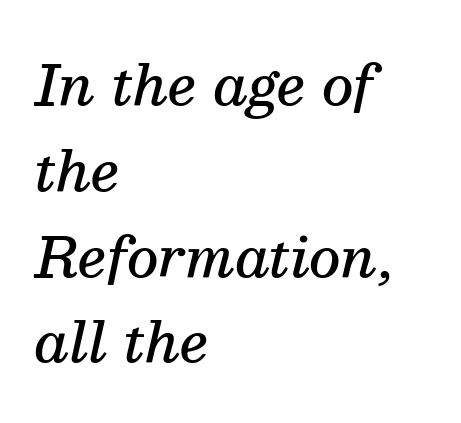
The image shows 55 px semibold serif type, italic (leaning right); set left-aligned, normal line spacing (1.56x), normal letter spacing, not underlined; medium stroke contrast and a medium x-height.
